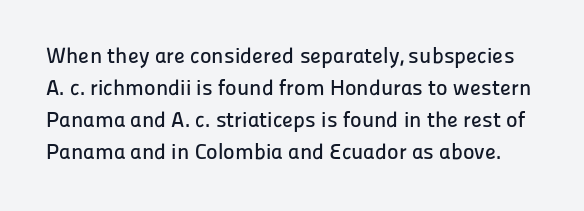
Q: Is the text italic (slanted)? A: No, it is upright.
Q: Is the text underlined? A: No.
Q: Is the spacing between letters normal or unusually wide? A: Normal.
Q: Is the spacing between lines tight, normal or loose? A: Normal.
